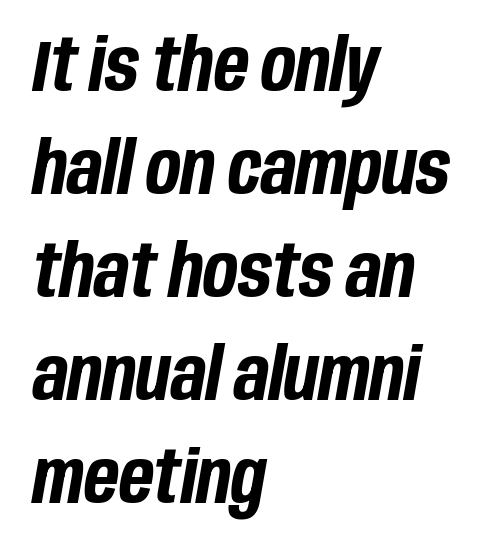
Q: Is the text bold? A: Yes.
Q: Is the text italic (slanted)? A: Yes, it leans right by about 10 degrees.
Q: Is the text underlined? A: No.
Q: How is the paragraph aligned? A: Left-aligned.
Q: Is the spacing between letters normal or unusually wide? A: Normal.
Q: Is the spacing between lines tight, normal or loose? A: Normal.
Q: Width (condensed, normal, or wide)? A: Condensed.
Q: Stroke contrast? A: Low.
Q: x-height? A: Large.
Q: Monospaced? A: No.
